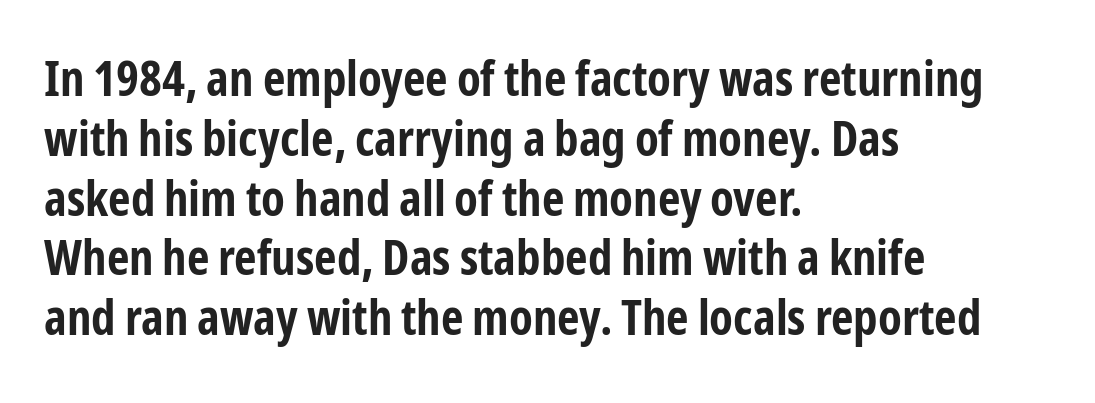
{"serif": "no", "italic": "no", "bold": "yes", "weight": "bold", "width": "condensed", "stroke_contrast": "low", "x_height": "medium", "monospaced": "no", "underline": "no", "align": "left", "line_spacing_ratio": 1.22, "letter_spacing": "normal", "letter_spacing_em": 0.0, "glyph_px": 49}
